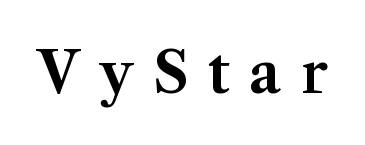
The image shows 57 px serif type, upright; set unusually wide letter spacing (+0.34 em), not underlined; medium stroke contrast and a medium x-height.
